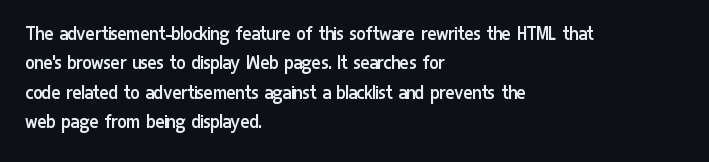
Bare-footed words on every line. Every stem runs plumb, perpendicular to the baseline. The typesetting does not lean heavy: it is not bold. Tracking value appears to be zero — textbook default spacing. The vertical gap from one line to the next is medium.
